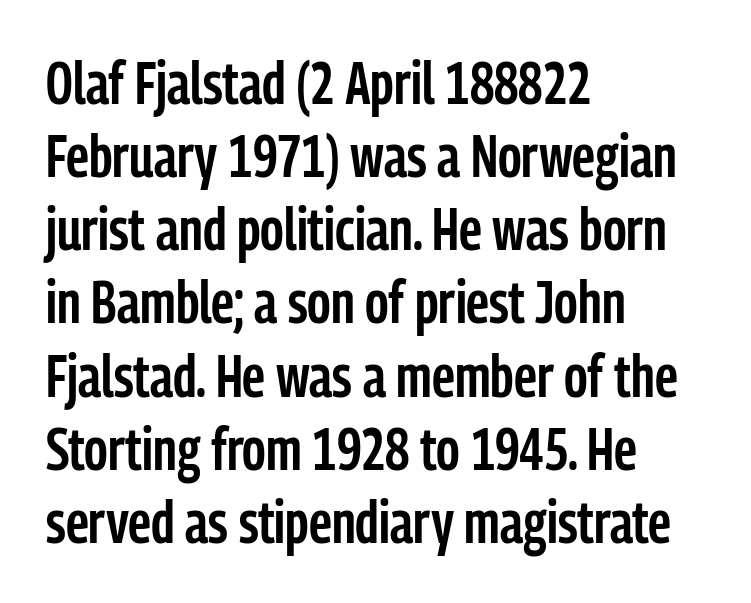
The image shows 59 px semibold, condensed sans-serif type, upright; set left-aligned, line spacing 1.24x, normal letter spacing, not underlined; low stroke contrast and a medium x-height.
